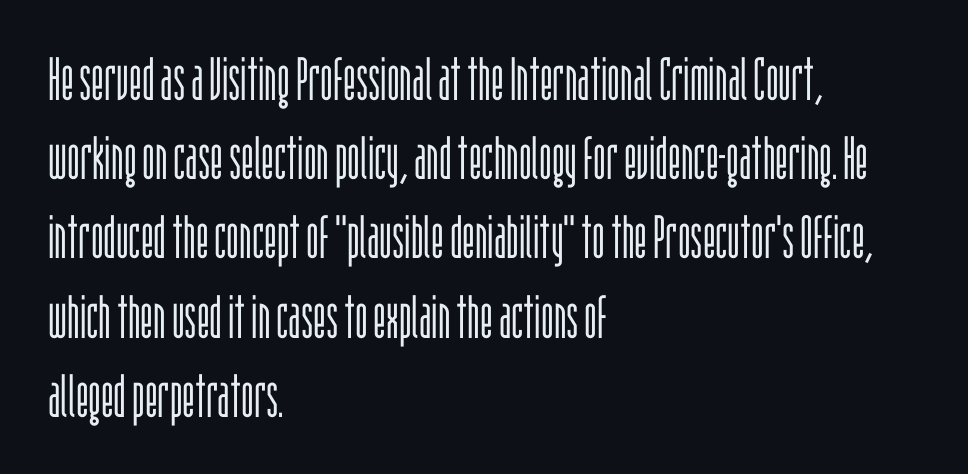
{"serif": "no", "italic": "no", "bold": "no", "weight": "light", "width": "condensed", "stroke_contrast": "low", "x_height": "large", "monospaced": "no", "underline": "no", "align": "left", "line_spacing": "normal", "line_spacing_ratio": 1.32, "letter_spacing": "normal", "letter_spacing_em": 0.0, "glyph_px": 60}
